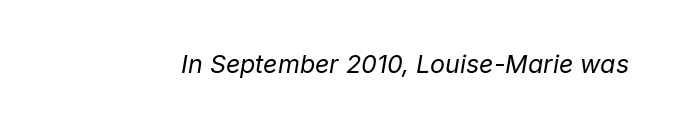
{"italic": "yes", "lean": "right", "slant_degrees": 9, "bold": "no", "underline": "no", "letter_spacing": "normal", "letter_spacing_em": 0.0, "glyph_px": 25}
